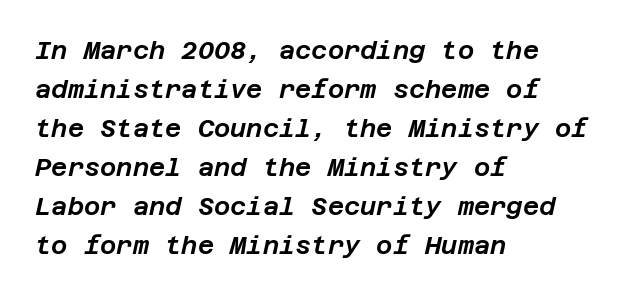
The specimen omits any rule beneath the text block's lines. The glyphs look as if they've been sheared to an angle. The text block is weighted toward the left margin, trailing off unevenly rightward. Vertically, the passage feels balanced, rows spaced as you'd expect. Tracking here is standard; glyphs follow each other at the usual distance.
